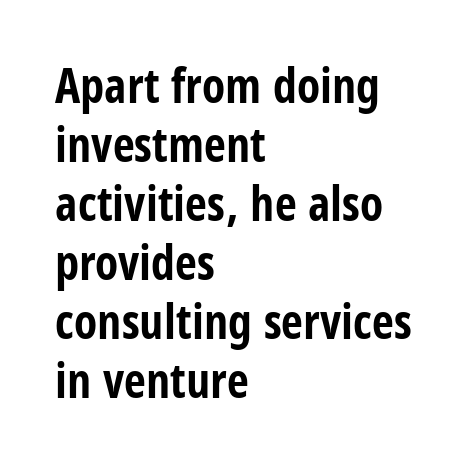
{"serif": "no", "italic": "no", "bold": "yes", "weight": "bold", "width": "condensed", "stroke_contrast": "low", "x_height": "large", "monospaced": "no", "underline": "no", "align": "left", "line_spacing_ratio": 1.23, "letter_spacing": "normal", "letter_spacing_em": 0.0, "glyph_px": 48}
